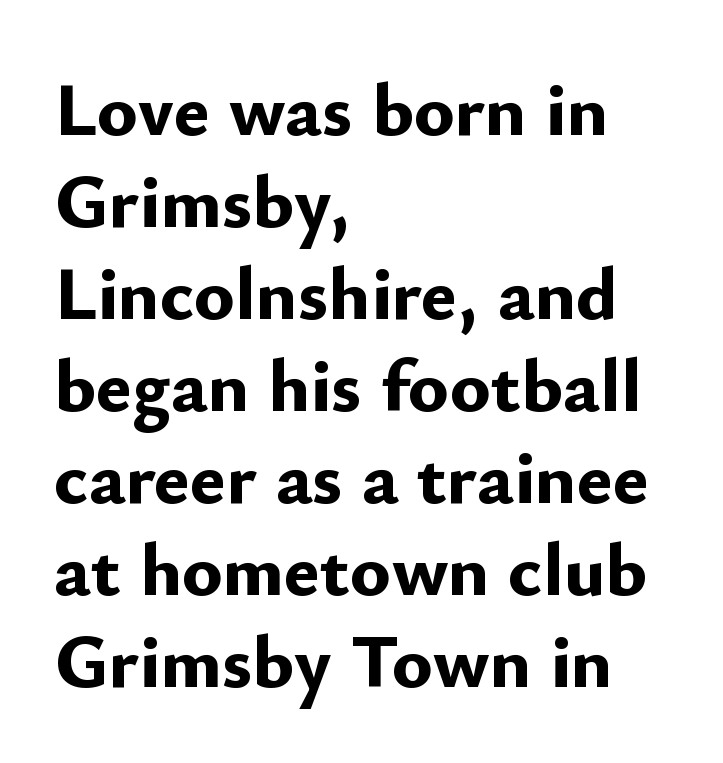
Q: Is the text bold? A: Yes.
Q: Is the text italic (slanted)? A: No, it is upright.
Q: Is the typeface a serif or a sans-serif typeface? A: Sans-serif.
Q: Is the text underlined? A: No.
Q: How is the paragraph aligned? A: Left-aligned.
Q: Is the spacing between letters normal or unusually wide? A: Normal.
Q: Width (condensed, normal, or wide)? A: Normal.
Q: Stroke contrast? A: Low.
Q: x-height? A: Small.
Q: Monospaced? A: No.
